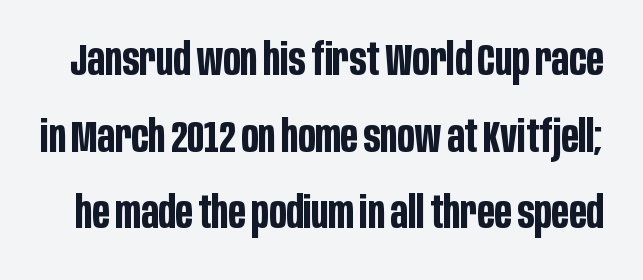
The axis of the letterforms is exactly vertical. Letters rest on an invisible, unmarked baseline. The passage shown is emphatically bold. The designer went with a sans here, leaving each stem footless.
